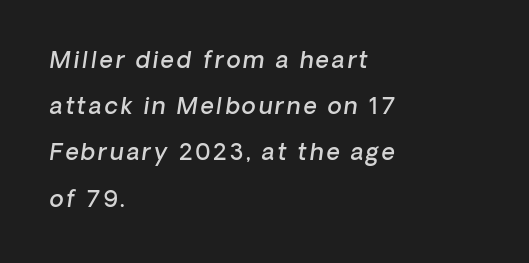
Q: Is the text bold? A: Semi-bold.
Q: Is the text italic (slanted)? A: Yes, it leans right by about 8 degrees.
Q: Is the text underlined? A: No.
Q: How is the paragraph aligned? A: Left-aligned.
Q: Is the spacing between lines tight, normal or loose? A: Loose.
